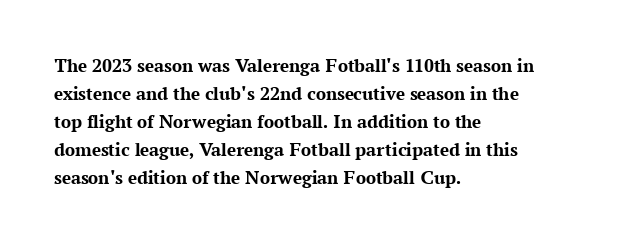
{"italic": "no", "bold": "yes", "underline": "no", "align": "left", "line_spacing": "normal", "line_spacing_ratio": 1.4, "letter_spacing": "normal", "letter_spacing_em": 0.0, "glyph_px": 20}
